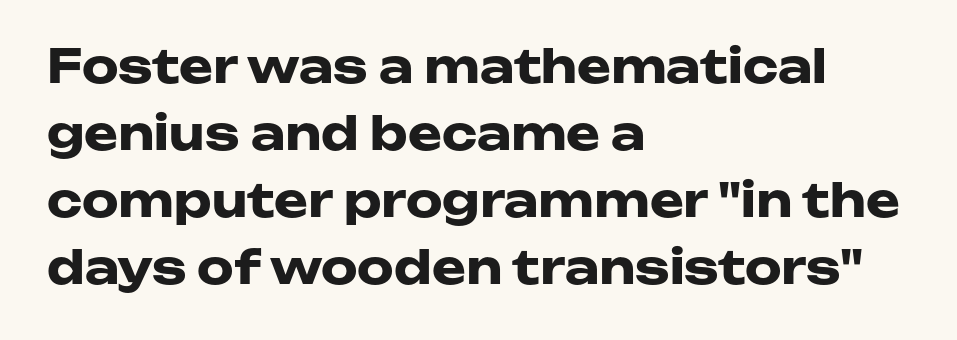
Q: Is the text bold? A: Yes.
Q: Is the text italic (slanted)? A: No, it is upright.
Q: Is the typeface a serif or a sans-serif typeface? A: Sans-serif.
Q: Is the text underlined? A: No.
Q: How is the paragraph aligned? A: Left-aligned.
Q: Is the spacing between letters normal or unusually wide? A: Normal.
Q: Is the spacing between lines tight, normal or loose? A: Normal.
Q: Width (condensed, normal, or wide)? A: Wide.
Q: Stroke contrast? A: Low.
Q: x-height? A: Medium.
Q: Monospaced? A: No.
